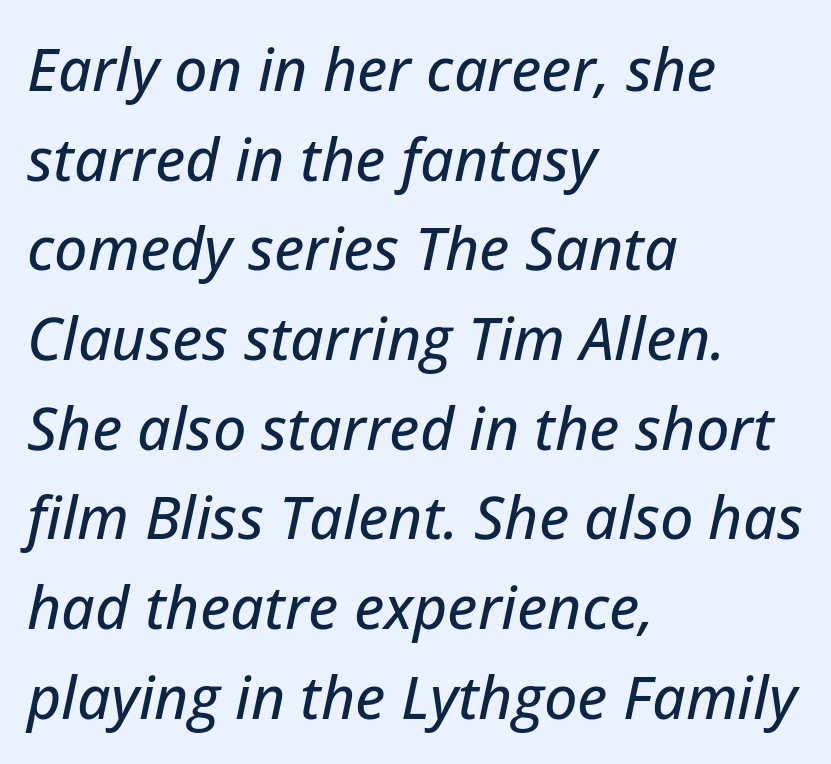
The image shows 59 px text type, italic (leaning right); set left-aligned, normal line spacing (1.52x), normal letter spacing, not underlined; low stroke contrast and a medium x-height.
